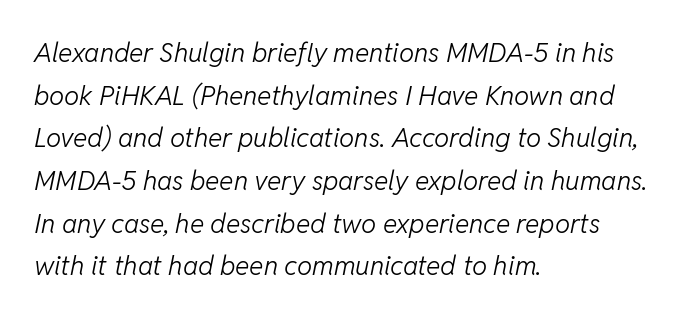
{"italic": "yes", "lean": "right", "slant_degrees": 11, "bold": "no", "underline": "no", "align": "left", "line_spacing": "normal", "line_spacing_ratio": 1.58, "letter_spacing": "normal", "letter_spacing_em": 0.0, "glyph_px": 27}
